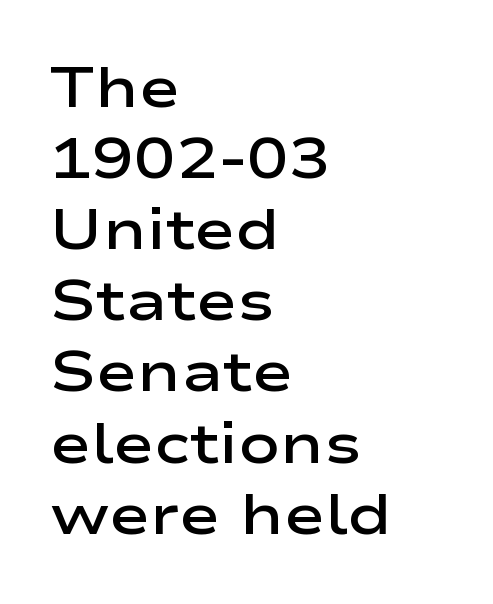
Q: Is the text bold? A: Semi-bold.
Q: Is the text italic (slanted)? A: No, it is upright.
Q: Is the typeface a serif or a sans-serif typeface? A: Sans-serif.
Q: Is the text underlined? A: No.
Q: How is the paragraph aligned? A: Left-aligned.
Q: Is the spacing between letters normal or unusually wide? A: Normal.
Q: Is the spacing between lines tight, normal or loose? A: Normal.
Q: Width (condensed, normal, or wide)? A: Wide.
Q: Stroke contrast? A: Low.
Q: x-height? A: Medium.
Q: Monospaced? A: No.
